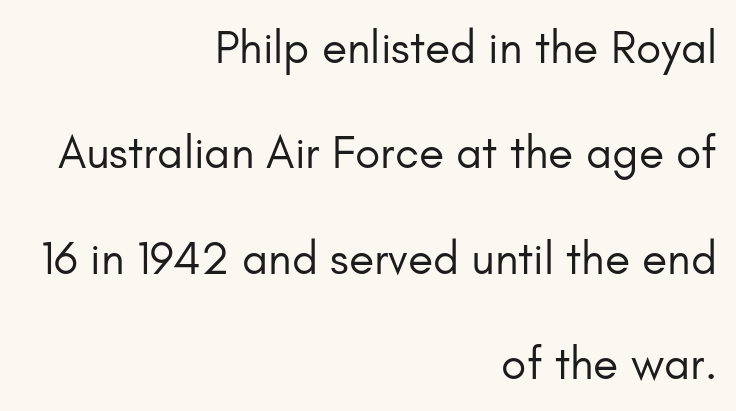
{"serif": "no", "italic": "no", "bold": "no", "weight": "regular", "width": "normal", "stroke_contrast": "low", "x_height": "small", "monospaced": "no", "underline": "no", "align": "right", "line_spacing": "loose", "line_spacing_ratio": 2.29, "letter_spacing": "normal", "letter_spacing_em": 0.0, "glyph_px": 46}
